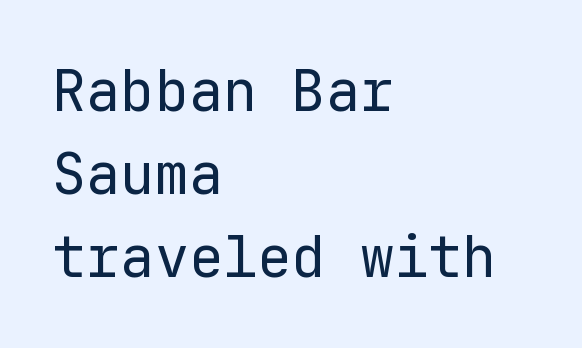
Italic? Not at all — the glyphs are vertical. Bare-footed words on every line. Nothing heavy about these letters — not bold at all. Summary of vertical rhythm: regular, with standard interline spacing. The passage shown has conventional tracking throughout. The letters march in equal steps, a hallmark of fixed-pitch type.
